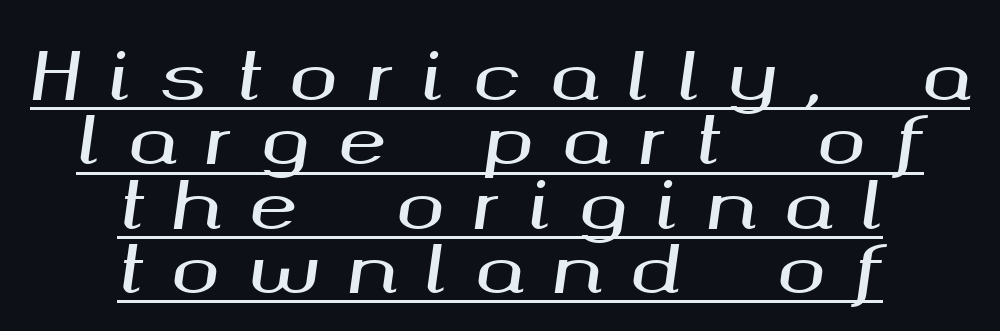
The passage is arranged like a title page — every line centered. In terms of letterspacing, this is a distinctly airy, spread setting. These lines were composed using italics. Spacing verdict: proportional, widths tailored to each character.
